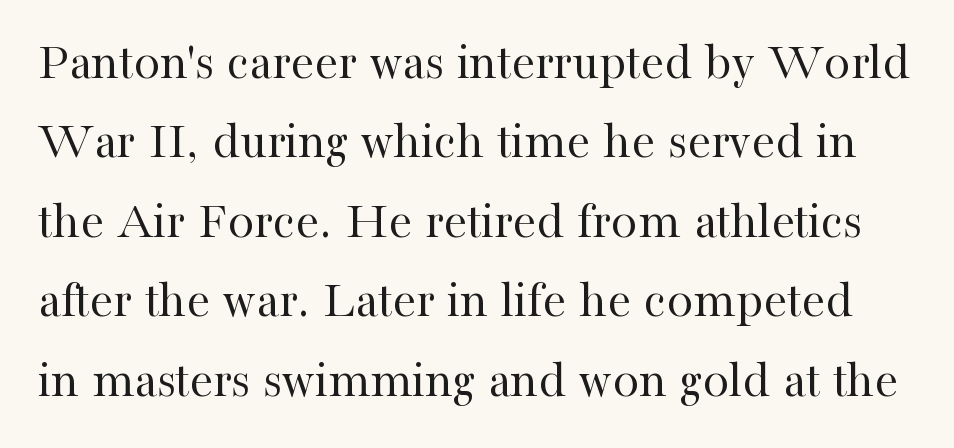
The gaps between neighbouring characters are ordinary and unremarkable. This sample has the flowing, uneven cadence of proportional lettering. Each stroke keeps to a modest, everyday thickness or less. Honestly, the row spacing looks completely unremarkable. The baseline area is clear.
